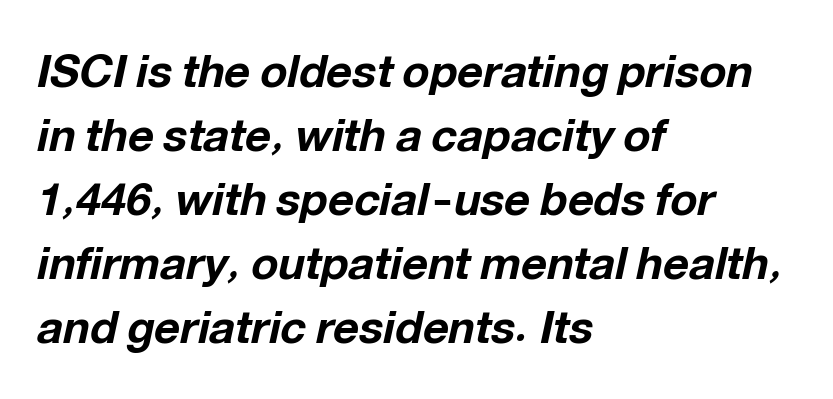
Q: Is the text bold? A: Yes.
Q: Is the text italic (slanted)? A: Yes, it leans right by about 12 degrees.
Q: Is the text underlined? A: No.
Q: How is the paragraph aligned? A: Left-aligned.
Q: Is the spacing between letters normal or unusually wide? A: Normal.
Q: Is the spacing between lines tight, normal or loose? A: Normal.
Q: Width (condensed, normal, or wide)? A: Normal.
Q: Stroke contrast? A: Low.
Q: x-height? A: Medium.
Q: Monospaced? A: No.
